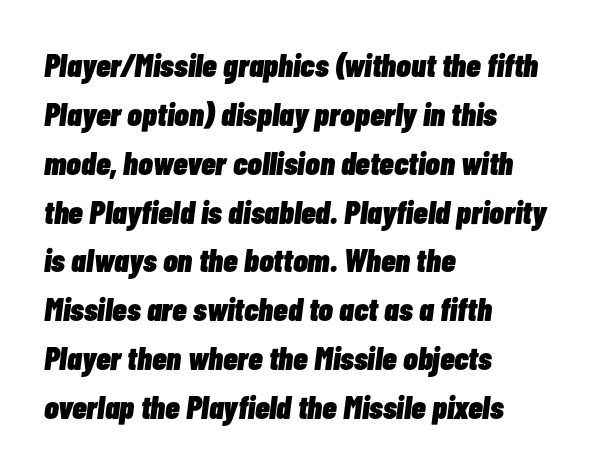
Q: Is the text bold? A: Yes.
Q: Is the text italic (slanted)? A: Yes, it leans right by about 7 degrees.
Q: Is the text underlined? A: No.
Q: How is the paragraph aligned? A: Left-aligned.
Q: Is the spacing between letters normal or unusually wide? A: Normal.
Q: Is the spacing between lines tight, normal or loose? A: Normal.
Q: Width (condensed, normal, or wide)? A: Condensed.
Q: Stroke contrast? A: Low.
Q: x-height? A: Medium.
Q: Monospaced? A: No.
